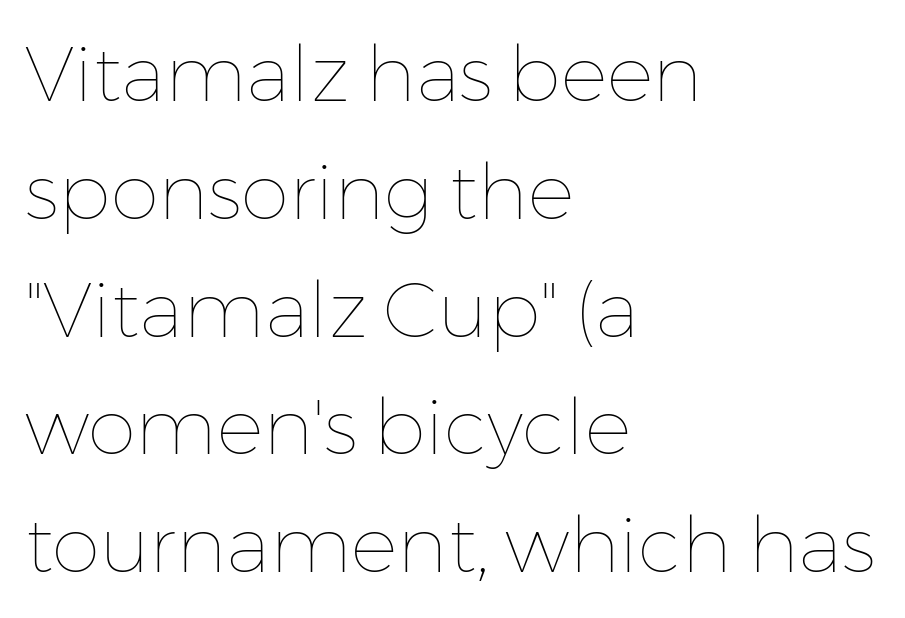
The image shows 78 px thin type, upright; set left-aligned, normal line spacing (1.51x), normal letter spacing, not underlined; low stroke contrast and a medium x-height.
